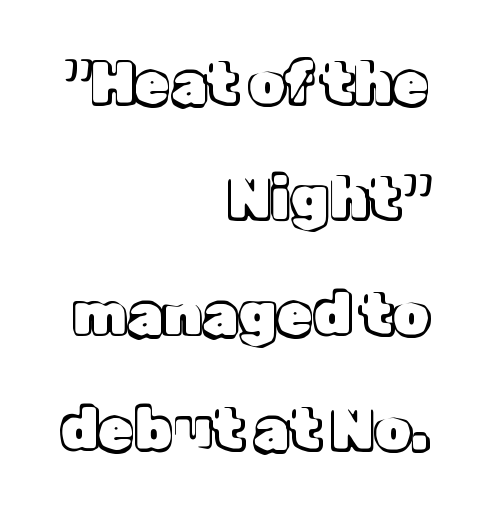
The image shows 58 px text type, upright; set right-aligned, loose line spacing (1.99x), normal letter spacing, not underlined; a medium x-height.
